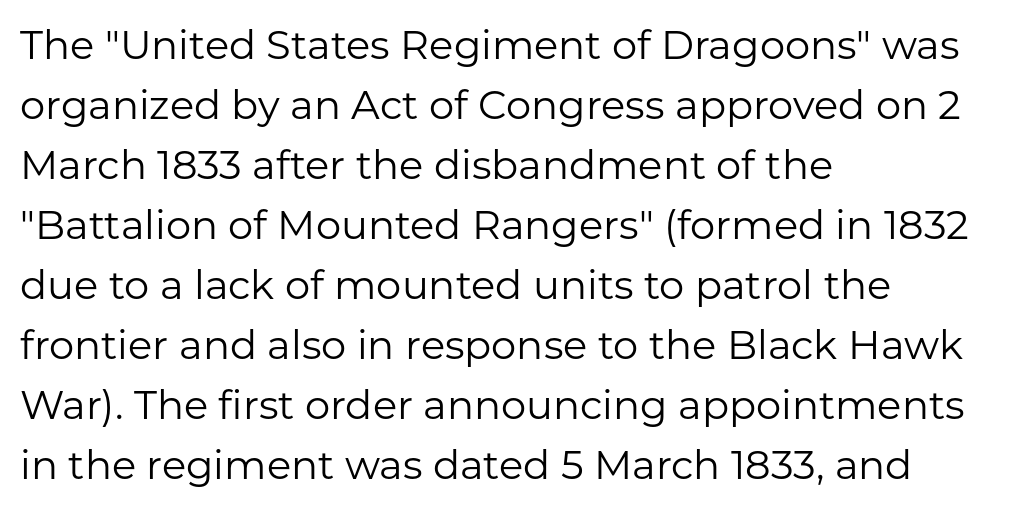
Q: Is the text bold? A: No.
Q: Is the text italic (slanted)? A: No, it is upright.
Q: Is the typeface a serif or a sans-serif typeface? A: Sans-serif.
Q: Is the text underlined? A: No.
Q: How is the paragraph aligned? A: Left-aligned.
Q: Is the spacing between letters normal or unusually wide? A: Normal.
Q: Is the spacing between lines tight, normal or loose? A: Normal.
Q: Width (condensed, normal, or wide)? A: Normal.
Q: Stroke contrast? A: Low.
Q: x-height? A: Medium.
Q: Monospaced? A: No.
